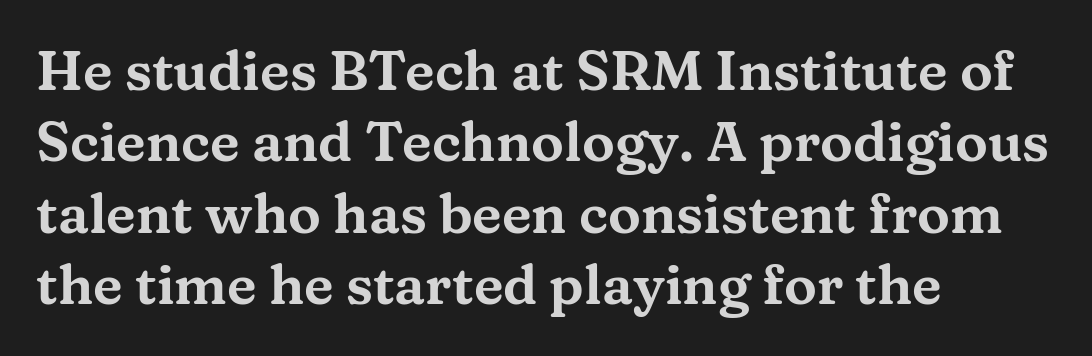
Posture: vertical. The letterforms sit shoulder to shoulder at normal distance. Varying glyph widths throughout — classic text-font behaviour. Baseline-to-baseline distance is the conventional proportion of letter height. These lines are composed in type with serifs.
